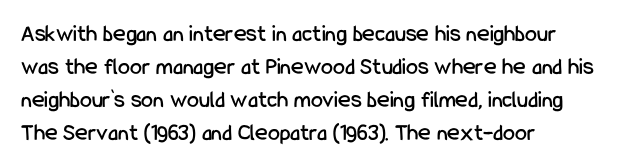
The lines are quadded left. Does extra space separate the letters? No, they use regular spacing. Tall strokes in this sample are plumb rather than angled. Notice how descenders clear the ascenders below comfortably — that's standard leading. This rendering features lettering with no underline.
